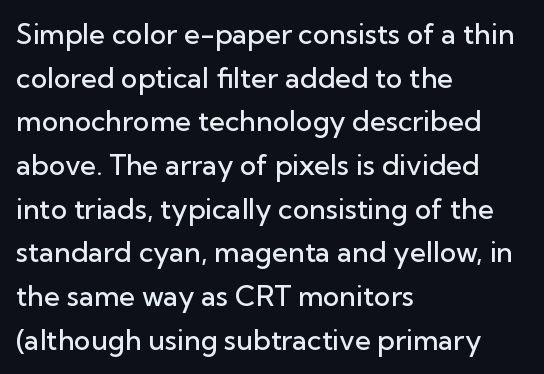
{"serif": "no", "italic": "no", "bold": "semi", "weight": "semibold", "width": "normal", "stroke_contrast": "low", "x_height": "medium", "monospaced": "no", "underline": "no", "align": "left", "line_spacing": "normal", "line_spacing_ratio": 1.56, "letter_spacing": "normal", "letter_spacing_em": 0.0, "glyph_px": 28}
